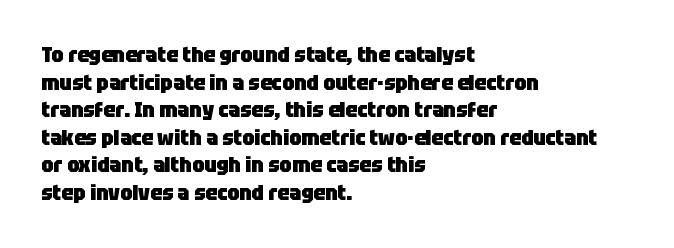
Q: Is the text bold? A: Yes.
Q: Is the text italic (slanted)? A: No, it is upright.
Q: Is the text underlined? A: No.
Q: How is the paragraph aligned? A: Left-aligned.
Q: Is the spacing between letters normal or unusually wide? A: Normal.
Q: Is the spacing between lines tight, normal or loose? A: Normal.
